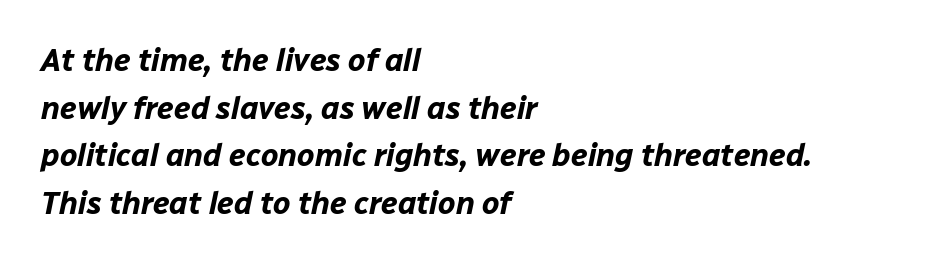
{"italic": "yes", "lean": "right", "slant_degrees": 12, "bold": "yes", "weight": "bold", "width": "normal", "stroke_contrast": "low", "x_height": "medium", "monospaced": "no", "underline": "no", "align": "left", "line_spacing": "normal", "line_spacing_ratio": 1.54, "letter_spacing": "normal", "letter_spacing_em": 0.0, "glyph_px": 31}
